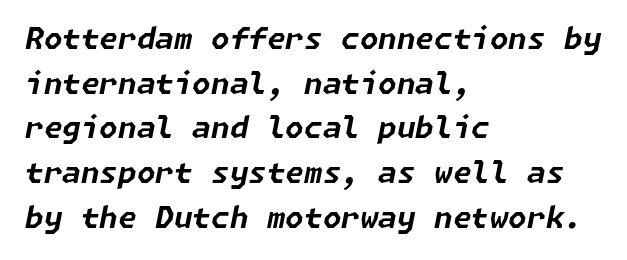
{"italic": "yes", "lean": "right", "slant_degrees": 11, "bold": "yes", "weight": "bold", "width": "normal", "stroke_contrast": "low", "x_height": "medium", "underline": "no", "align": "left", "line_spacing": "normal", "line_spacing_ratio": 1.49, "letter_spacing": "normal", "letter_spacing_em": 0.0, "glyph_px": 30}
